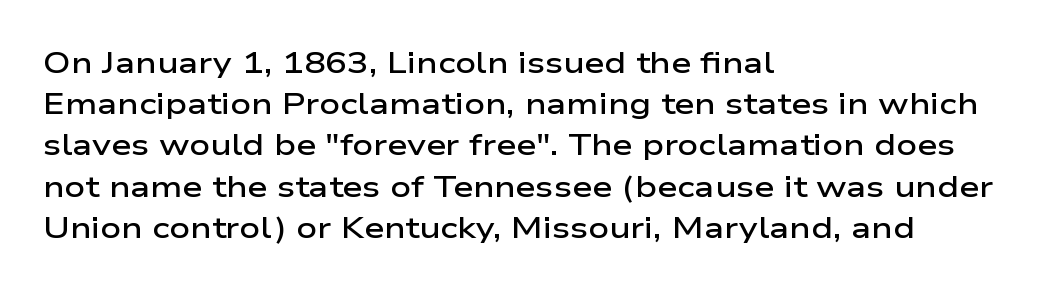
Q: Is the text bold? A: Semi-bold.
Q: Is the text italic (slanted)? A: No, it is upright.
Q: Is the typeface a serif or a sans-serif typeface? A: Sans-serif.
Q: Is the text underlined? A: No.
Q: How is the paragraph aligned? A: Left-aligned.
Q: Is the spacing between letters normal or unusually wide? A: Normal.
Q: Is the spacing between lines tight, normal or loose? A: Normal.
Q: Width (condensed, normal, or wide)? A: Wide.
Q: Stroke contrast? A: Low.
Q: x-height? A: Medium.
Q: Monospaced? A: No.
